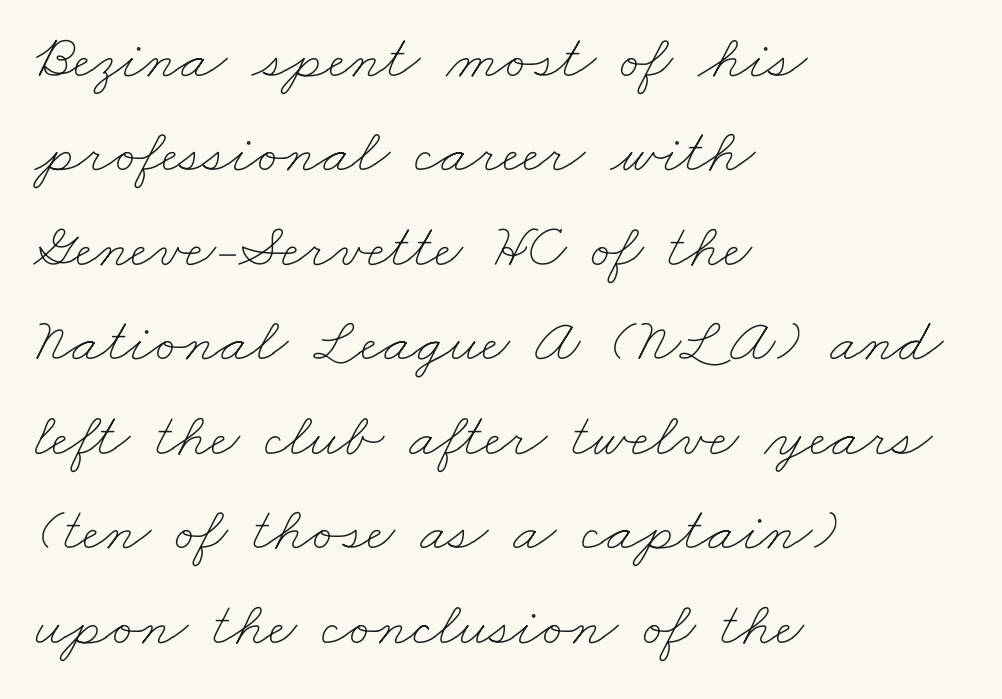
The image shows 63 px thin, wide type; set left-aligned, normal line spacing (1.5x), normal letter spacing, not underlined; low stroke contrast and a small x-height.
